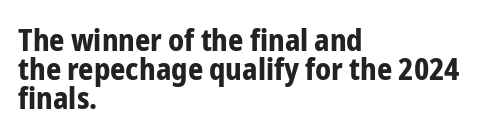
Q: Is the text bold? A: Yes.
Q: Is the text italic (slanted)? A: No, it is upright.
Q: Is the typeface a serif or a sans-serif typeface? A: Sans-serif.
Q: Is the text underlined? A: No.
Q: How is the paragraph aligned? A: Left-aligned.
Q: Is the spacing between letters normal or unusually wide? A: Normal.
Q: Is the spacing between lines tight, normal or loose? A: Tight.
Q: Width (condensed, normal, or wide)? A: Condensed.
Q: Stroke contrast? A: Low.
Q: x-height? A: Medium.
Q: Monospaced? A: No.
